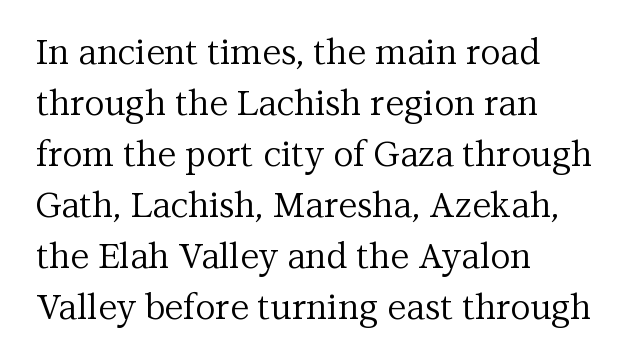
Q: Is the text bold? A: No.
Q: Is the text italic (slanted)? A: No, it is upright.
Q: Is the typeface a serif or a sans-serif typeface? A: Serif.
Q: Is the text underlined? A: No.
Q: How is the paragraph aligned? A: Left-aligned.
Q: Is the spacing between letters normal or unusually wide? A: Normal.
Q: Is the spacing between lines tight, normal or loose? A: Normal.
Q: Width (condensed, normal, or wide)? A: Normal.
Q: Stroke contrast? A: Medium.
Q: x-height? A: Medium.
Q: Monospaced? A: No.
